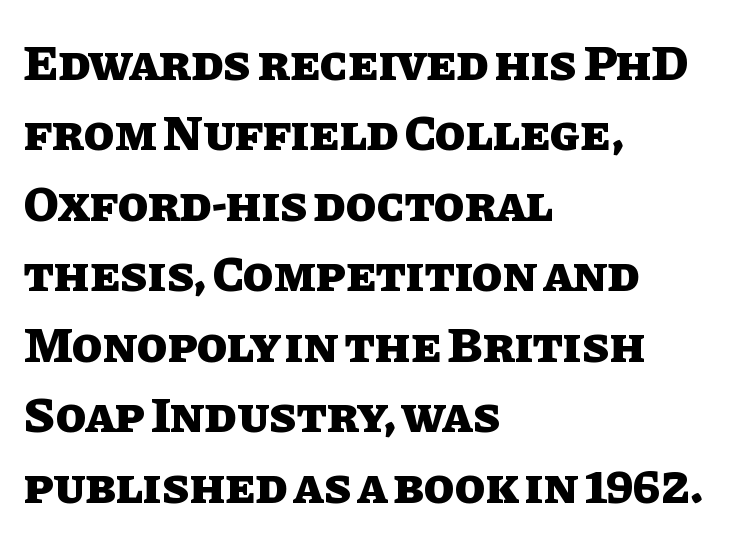
The image shows 50 px heavy type, upright; set left-aligned, normal line spacing (1.41x), normal letter spacing, not underlined; low stroke contrast and a large x-height.
